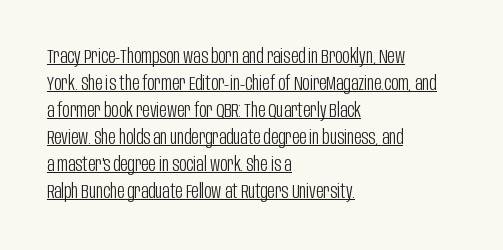
Q: Is the text bold? A: No.
Q: Is the text italic (slanted)? A: No, it is upright.
Q: Is the text underlined? A: Yes.
Q: How is the paragraph aligned? A: Left-aligned.
Q: Is the spacing between letters normal or unusually wide? A: Normal.
Q: Is the spacing between lines tight, normal or loose? A: Normal.
